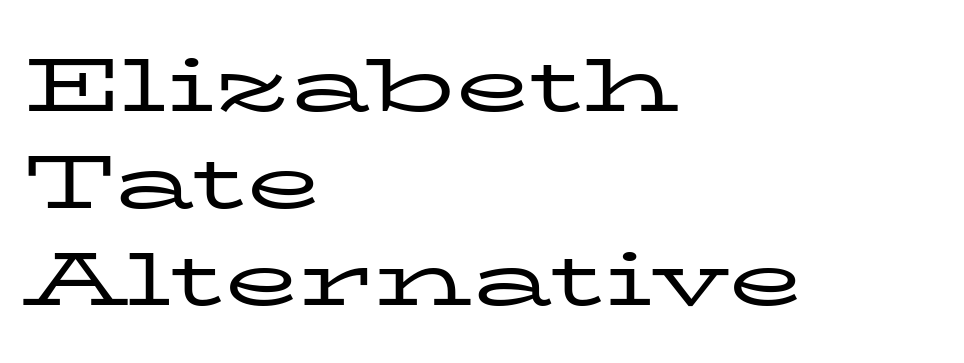
{"serif": "yes", "italic": "no", "bold": "no", "weight": "regular", "width": "wide", "stroke_contrast": "low", "x_height": "medium", "monospaced": "no", "underline": "no", "align": "left", "line_spacing": "normal", "line_spacing_ratio": 1.26, "letter_spacing": "normal", "letter_spacing_em": 0.0, "glyph_px": 77}
